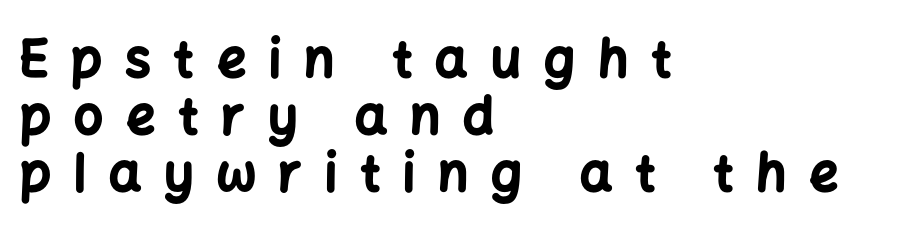
{"serif": "no", "italic": "no", "bold": "yes", "weight": "bold", "width": "normal", "stroke_contrast": "low", "x_height": "medium", "monospaced": "no", "underline": "no", "align": "left", "line_spacing": "tight", "line_spacing_ratio": 1.12, "letter_spacing": "wide", "letter_spacing_em": 0.45, "glyph_px": 51}
